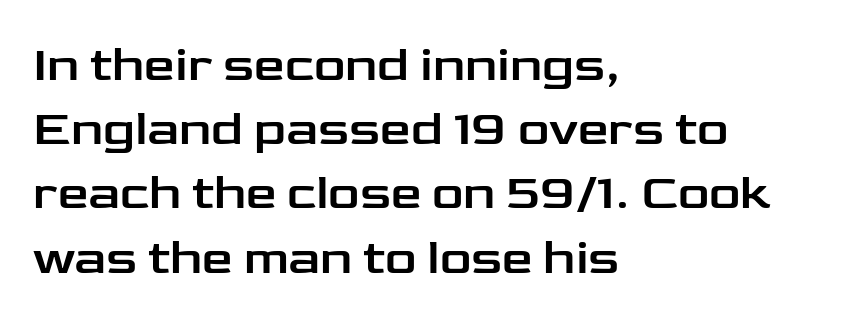
Q: Is the text italic (slanted)? A: No, it is upright.
Q: Is the typeface a serif or a sans-serif typeface? A: Sans-serif.
Q: Is the text underlined? A: No.
Q: How is the paragraph aligned? A: Left-aligned.
Q: Is the spacing between letters normal or unusually wide? A: Normal.
Q: Is the spacing between lines tight, normal or loose? A: Normal.
Q: Width (condensed, normal, or wide)? A: Wide.
Q: Stroke contrast? A: Low.
Q: x-height? A: Medium.
Q: Monospaced? A: No.
